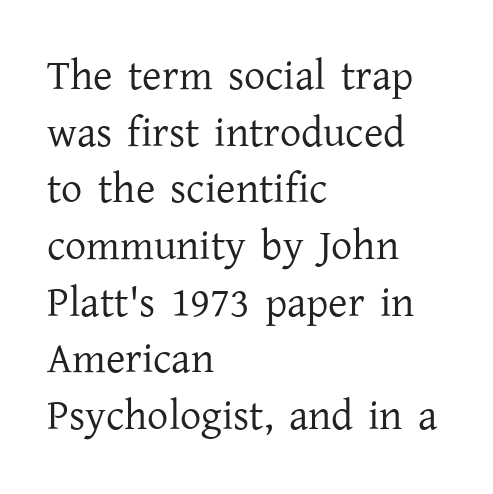
Q: Is the text bold? A: No.
Q: Is the text italic (slanted)? A: No, it is upright.
Q: Is the typeface a serif or a sans-serif typeface? A: Serif.
Q: Is the text underlined? A: No.
Q: How is the paragraph aligned? A: Left-aligned.
Q: Is the spacing between letters normal or unusually wide? A: Normal.
Q: Is the spacing between lines tight, normal or loose? A: Normal.
Q: Width (condensed, normal, or wide)? A: Normal.
Q: Stroke contrast? A: Low.
Q: x-height? A: Medium.
Q: Monospaced? A: No.
